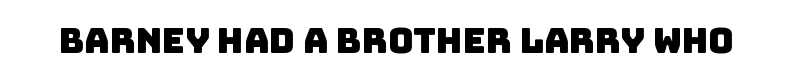
The image shows 35 px sans-serif type; set normal letter spacing, not underlined; low stroke contrast and a large x-height.
